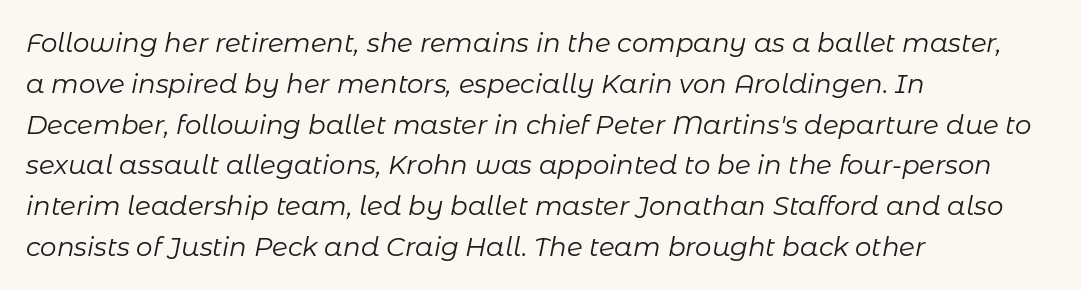
{"italic": "yes", "lean": "right", "slant_degrees": 11, "bold": "no", "underline": "no", "align": "left", "line_spacing": "normal", "line_spacing_ratio": 1.57, "letter_spacing": "normal", "letter_spacing_em": 0.0, "glyph_px": 26}
